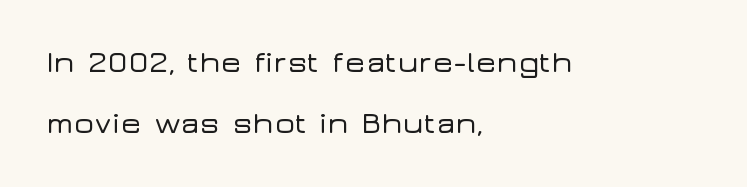
This sample trades compactness for vertical openness between lines. This sample is left-justified, so line endings fall wherever the words run out. Has an underline been added? It has not. The rendering uses natural spacing where letterforms have individual widths.
